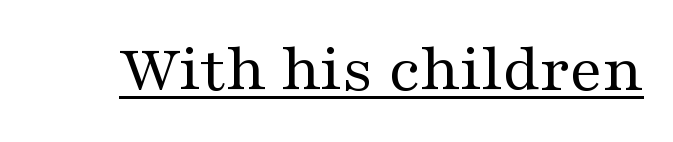
{"serif": "yes", "italic": "no", "bold": "no", "weight": "regular", "width": "wide", "stroke_contrast": "medium", "x_height": "medium", "monospaced": "no", "underline": "yes", "letter_spacing": "normal", "letter_spacing_em": 0.0, "glyph_px": 67}
